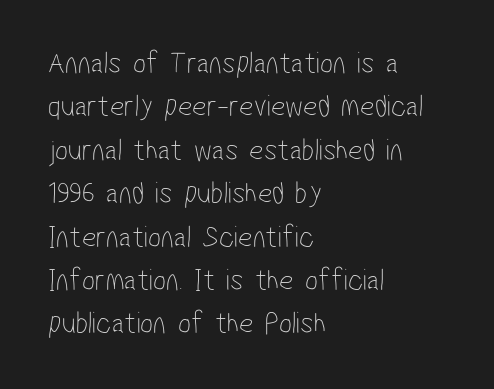
The image shows 31 px thin, condensed sans-serif type; set left-aligned, normal line spacing (1.4x), normal letter spacing, not underlined; low stroke contrast and a medium x-height.
